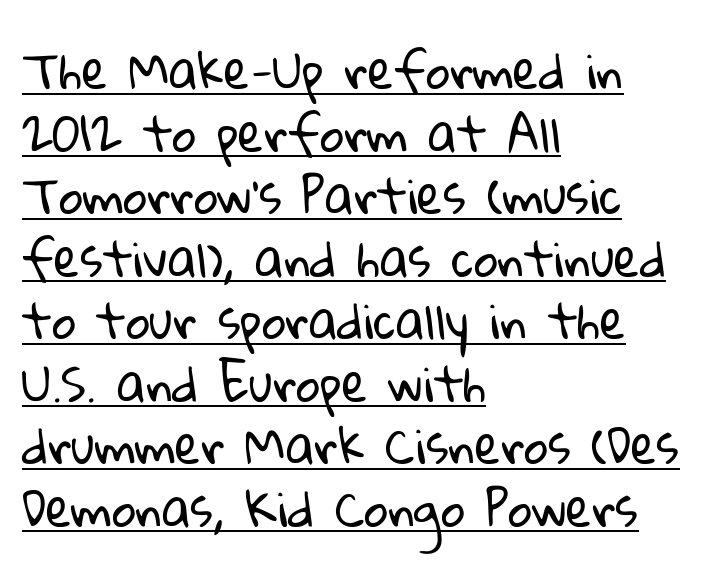
Q: Is the text bold? A: No.
Q: Is the typeface a serif or a sans-serif typeface? A: Sans-serif.
Q: Is the text underlined? A: Yes.
Q: How is the paragraph aligned? A: Left-aligned.
Q: Is the spacing between letters normal or unusually wide? A: Normal.
Q: Is the spacing between lines tight, normal or loose? A: Normal.
Q: Width (condensed, normal, or wide)? A: Normal.
Q: Stroke contrast? A: Low.
Q: x-height? A: Medium.
Q: Monospaced? A: No.
